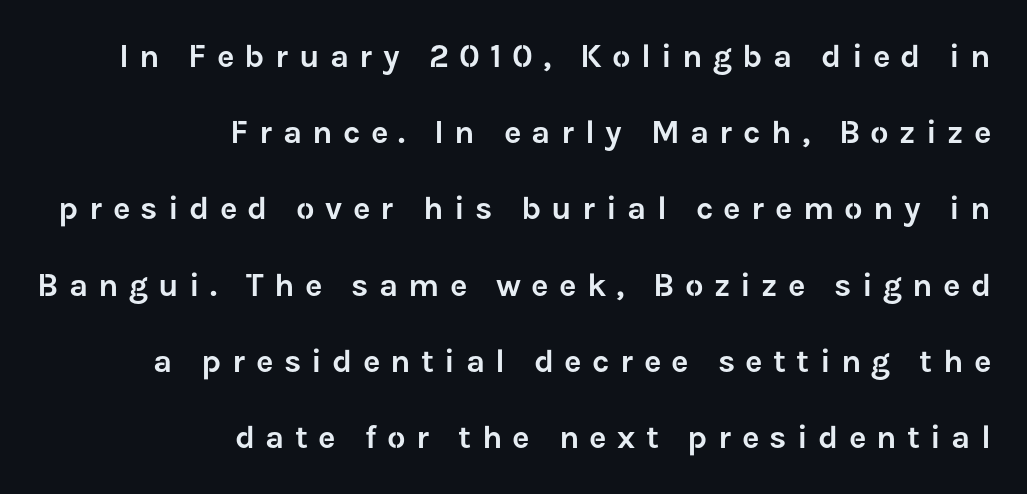
{"serif": "no", "italic": "no", "width": "normal", "stroke_contrast": "low", "x_height": "medium", "monospaced": "no", "underline": "no", "align": "right", "line_spacing": "loose", "line_spacing_ratio": 2.31, "letter_spacing": "wide", "letter_spacing_em": 0.31, "glyph_px": 33}
